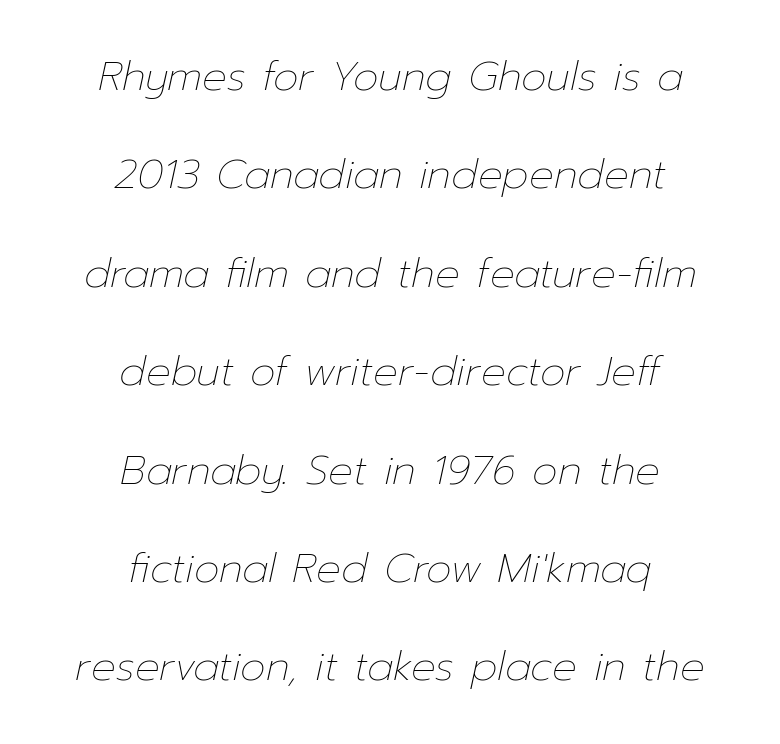
{"italic": "yes", "lean": "right", "slant_degrees": 12, "bold": "no", "weight": "thin", "width": "normal", "stroke_contrast": "low", "x_height": "medium", "monospaced": "no", "underline": "no", "align": "center", "line_spacing": "loose", "line_spacing_ratio": 2.4, "letter_spacing": "normal", "letter_spacing_em": 0.0, "glyph_px": 41}
